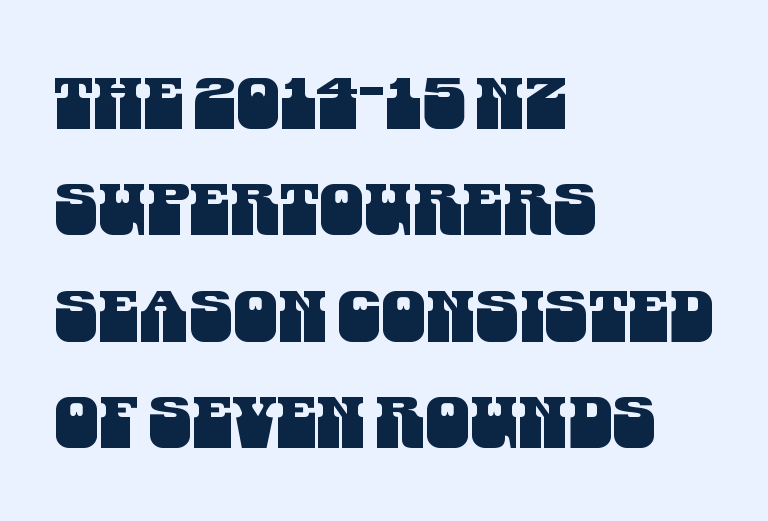
No feet cap the strokes, marking this as sans-serif type. Words appear dense and cohesive because spacing is normal. Honestly, the row spacing looks completely unremarkable. Caption: multi-line text, flush left, ragged right.
